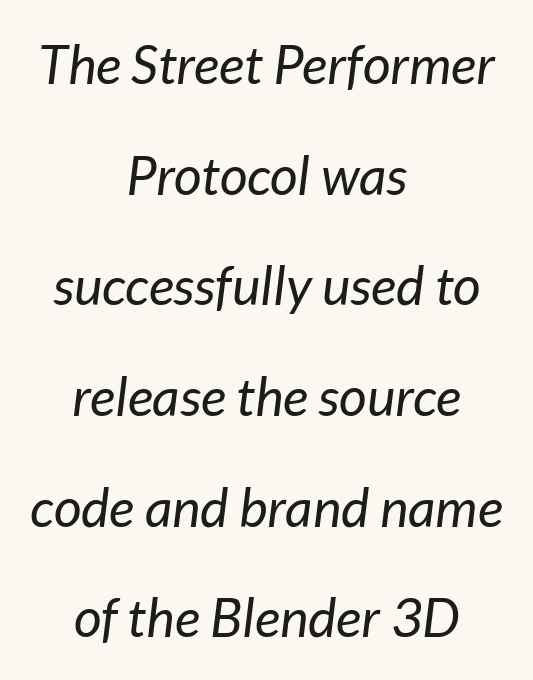
Quick note: italic. The baseline area is clear. Proportional: the letters do not fall into vertical columns. Summary of vertical rhythm: relaxed, with wide interline spacing.
